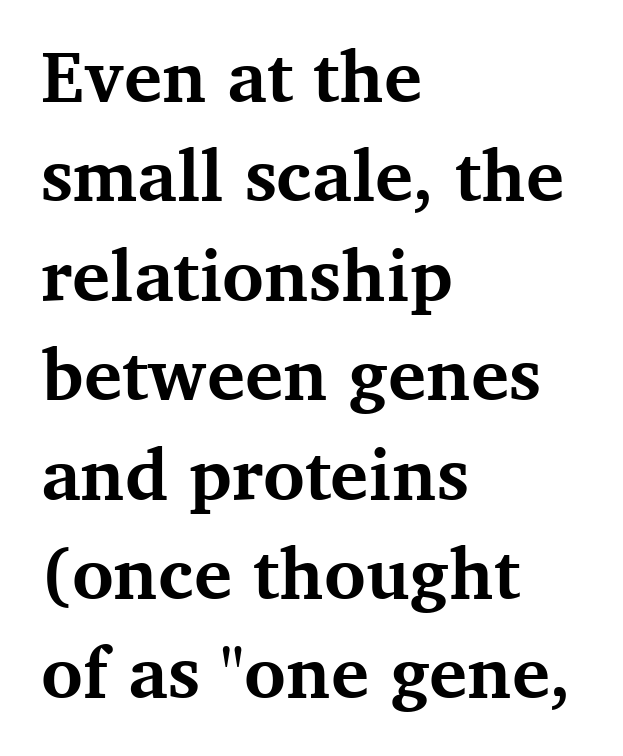
{"serif": "yes", "italic": "no", "bold": "yes", "weight": "bold", "width": "normal", "stroke_contrast": "medium", "x_height": "medium", "monospaced": "no", "underline": "no", "align": "left", "line_spacing": "normal", "line_spacing_ratio": 1.4, "letter_spacing": "normal", "letter_spacing_em": 0.0, "glyph_px": 71}
